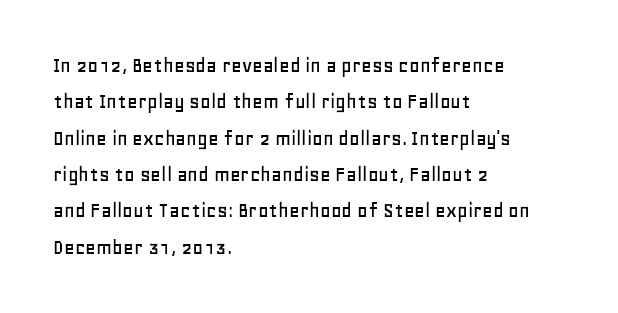
The image shows 23 px text type, upright; set left-aligned, normal line spacing (1.58x), normal letter spacing, not underlined.
